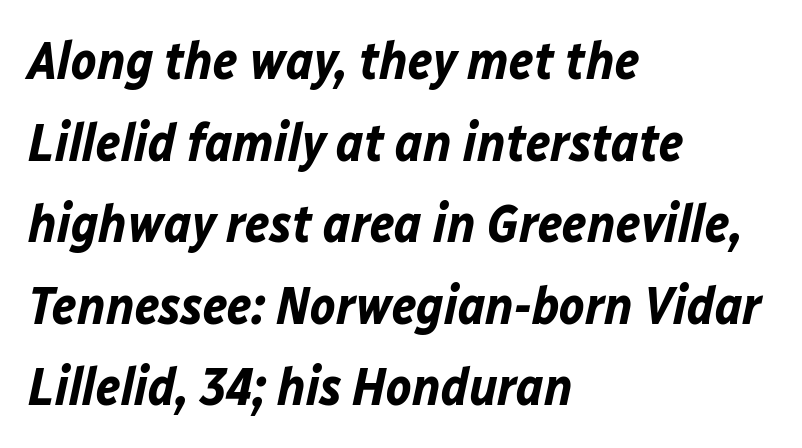
The typography opts for an oblique posture over an upright one. Teacher's note: observe the even left margin — that is flush-left alignment. The space between consecutive lines is moderate. The horizontal fit of the characters is conventional and even.
